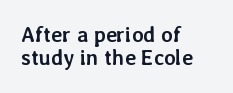
{"italic": "no", "bold": "yes", "underline": "no", "align": "left", "line_spacing": "tight", "line_spacing_ratio": 1.1, "letter_spacing": "normal", "letter_spacing_em": 0.0, "glyph_px": 21}
